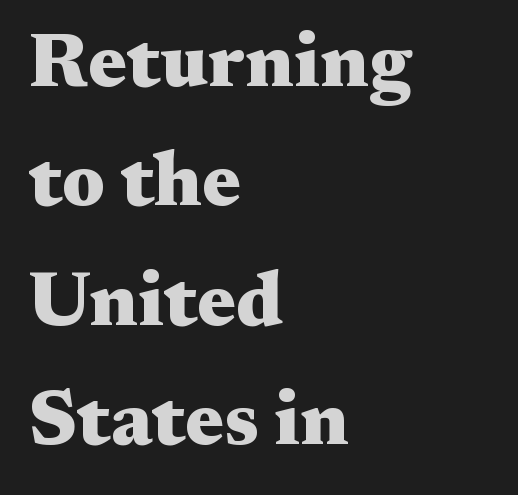
The image shows 77 px heavy, wide serif type, upright; set left-aligned, normal line spacing (1.55x), normal letter spacing, not underlined; medium stroke contrast and a medium x-height.
